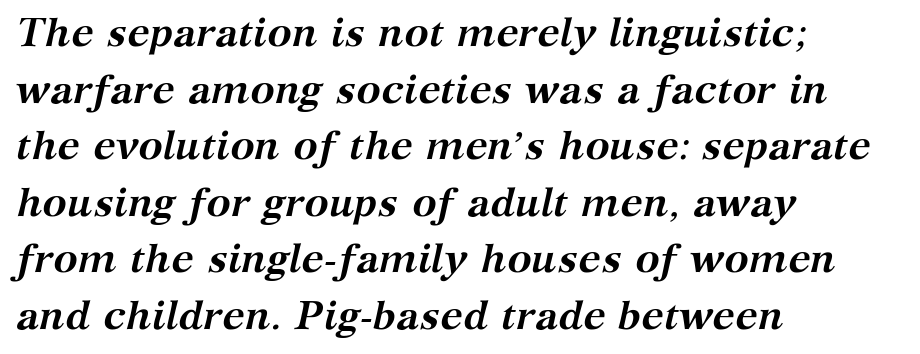
{"serif": "yes", "italic": "yes", "lean": "right", "slant_degrees": 12, "bold": "yes", "weight": "semibold", "width": "normal", "stroke_contrast": "medium", "x_height": "medium", "monospaced": "no", "underline": "no", "align": "left", "line_spacing": "normal", "line_spacing_ratio": 1.38, "letter_spacing": "normal", "letter_spacing_em": 0.0, "glyph_px": 41}
